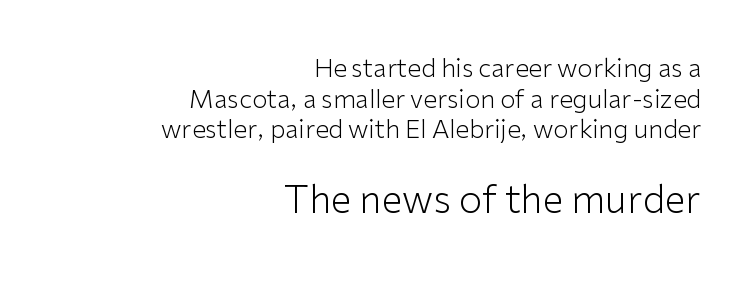
The image shows 38 px light sans-serif type, upright; set right-aligned, line spacing 1.23x, normal letter spacing, not underlined; the second (bottom) block is 1.52x larger; low stroke contrast and a medium x-height.
